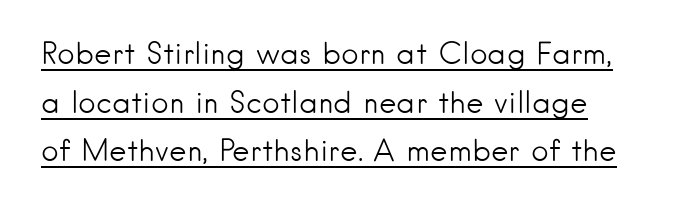
The image shows 30 px light sans-serif type, upright; set left-aligned, normal line spacing (1.62x), normal letter spacing, underlined; low stroke contrast and a small x-height.
